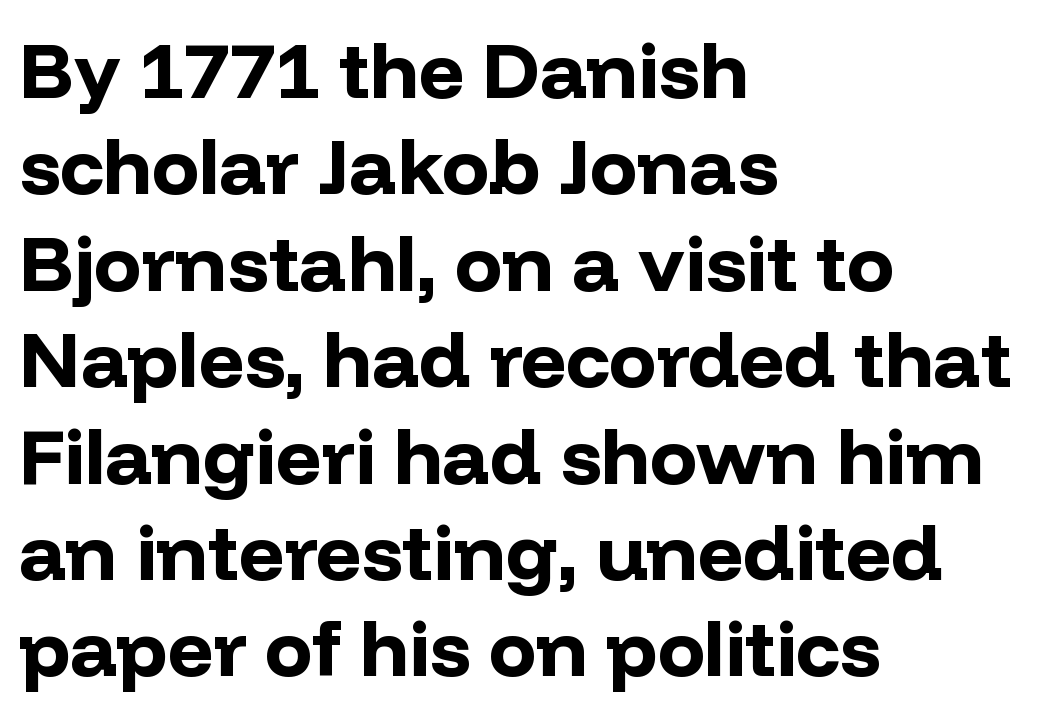
Line starts are locked; line ends wander. As a designer I'd log this as weight 700, bold. Here the glyphs are tracked normally, forming tight word shapes. Look at the bottom of the vertical strokes: they stop flat, with no serifs. The words here are not underlined. No italicization has been applied; the sample stays upright.
